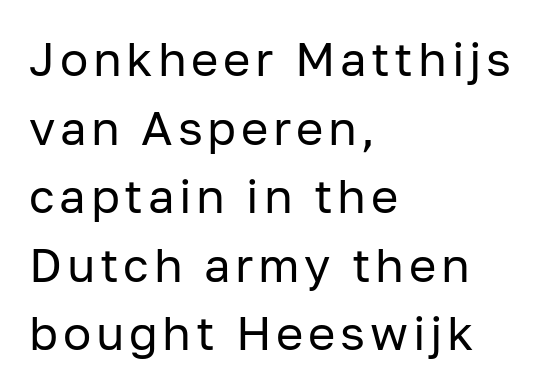
Q: Is the text bold? A: No.
Q: Is the text italic (slanted)? A: No, it is upright.
Q: Is the typeface a serif or a sans-serif typeface? A: Sans-serif.
Q: Is the text underlined? A: No.
Q: How is the paragraph aligned? A: Left-aligned.
Q: Is the spacing between lines tight, normal or loose? A: Normal.
Q: Width (condensed, normal, or wide)? A: Normal.
Q: Stroke contrast? A: Low.
Q: x-height? A: Medium.
Q: Monospaced? A: No.
